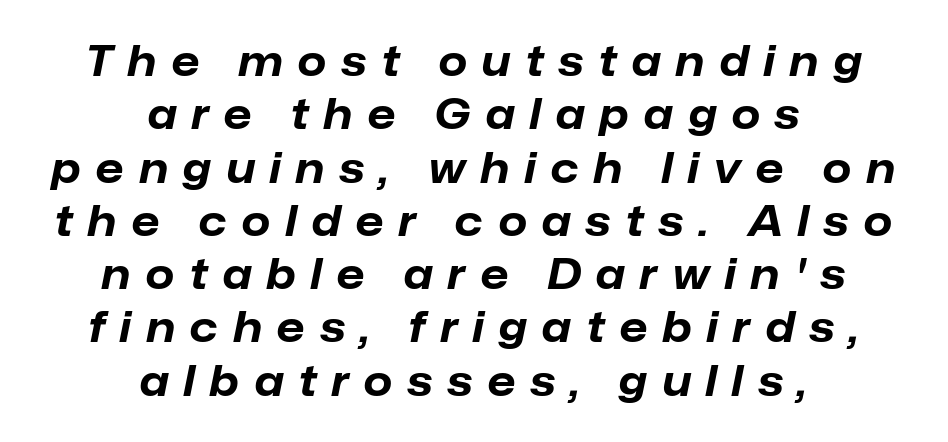
The image shows 41 px bold type, italic (leaning right); set centered, normal line spacing (1.3x), unusually wide letter spacing (+0.37 em), not underlined; low stroke contrast and a medium x-height.
